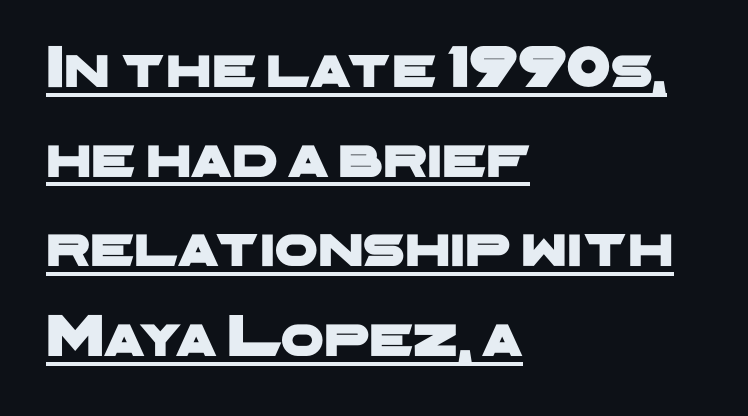
Q: Is the typeface a serif or a sans-serif typeface? A: Sans-serif.
Q: Is the text underlined? A: Yes.
Q: How is the paragraph aligned? A: Left-aligned.
Q: Is the spacing between letters normal or unusually wide? A: Normal.
Q: Is the spacing between lines tight, normal or loose? A: Normal.
Q: Width (condensed, normal, or wide)? A: Wide.
Q: Stroke contrast? A: Low.
Q: x-height? A: Medium.
Q: Monospaced? A: No.
